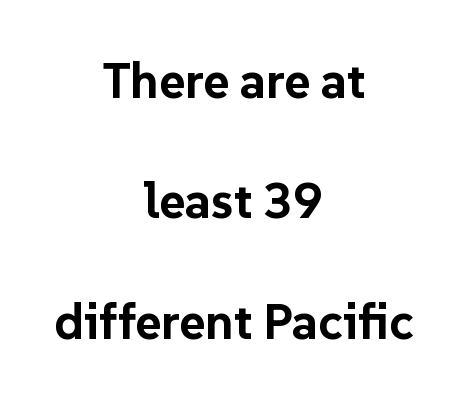
The image shows 50 px bold sans-serif type, upright; set centered, loose line spacing (2.41x), normal letter spacing, not underlined; low stroke contrast and a medium x-height.
